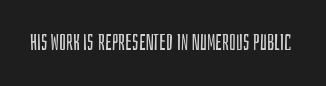
The space directly below the letters is spotless. Quick note: not italic, upright. The line texture is even and compact thanks to regular tracking. These glyphs show unthickened strokes, regular width or finer.
